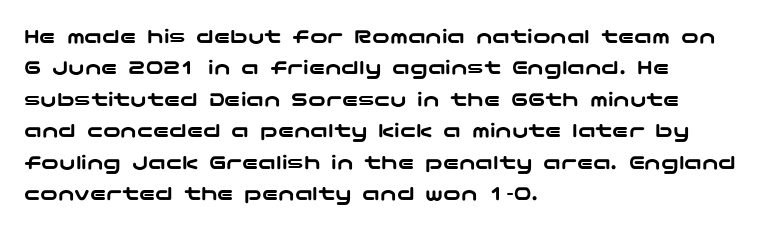
The image shows 22 px text type, upright; set left-aligned, normal line spacing (1.43x), normal letter spacing, not underlined.
